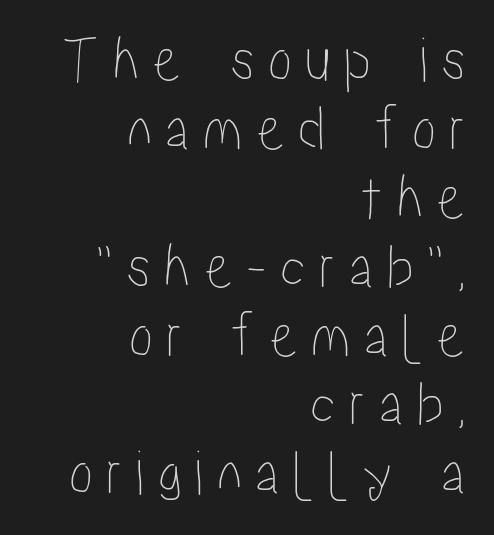
These lines are set flush right with a ragged left edge. This rendering features lettering with no underline. These lines huddle together more closely than default settings would place them. Does extra space separate the letters? Yes, quite a lot of it. In terms of posture, this sample is upright.
